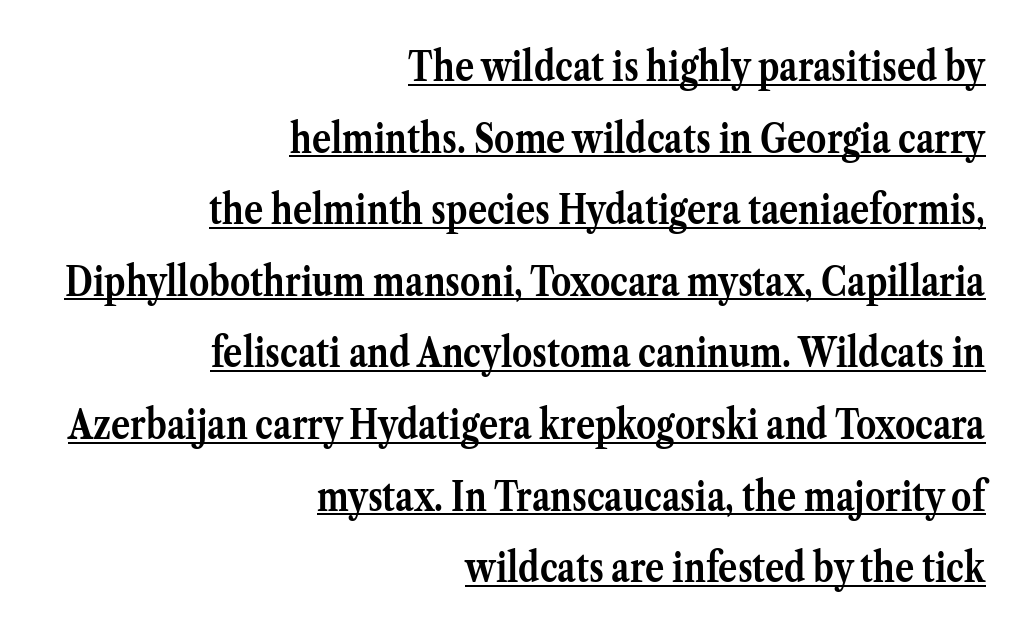
Is this a fixed-width face? No — the glyphs have proportional, varying widths. The text was rendered using a seriffed face with decorative stroke endings. Short and long lines alike share a common ending point at right. The lettering stays uniformly vertical, giving the passage a roman look. The type is set solid horizontally, with unmodified tracking.
